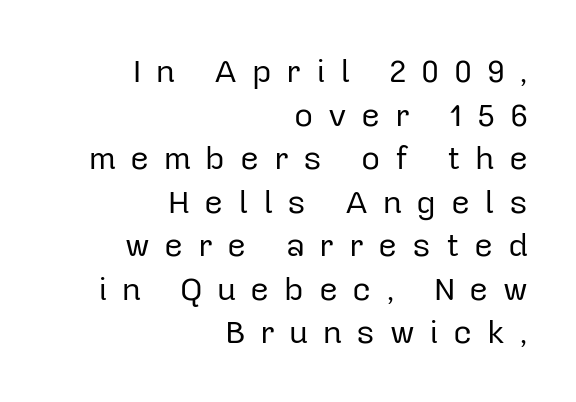
{"serif": "no", "italic": "no", "bold": "no", "weight": "regular", "width": "normal", "stroke_contrast": "low", "x_height": "medium", "monospaced": "no", "underline": "no", "align": "right", "line_spacing": "normal", "line_spacing_ratio": 1.32, "letter_spacing": "wide", "letter_spacing_em": 0.44, "glyph_px": 33}
